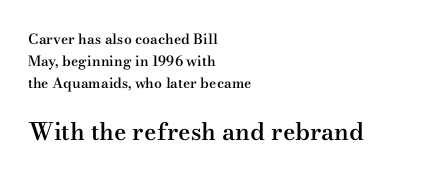
The typography opts for an upright posture over an oblique one. This block has exactly the height ordinary leading produces. The rendering enlarges the type as you move from the upper chunk to the lower. Each glyph is drawn with semibold strokes, heavier than normal yet not fully bold. Teacher's note: observe the even left margin — that is flush-left alignment.
